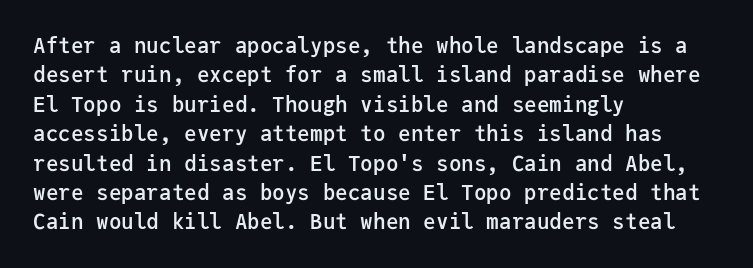
The space between consecutive lines is moderate. Its strokes are somewhat broadened, the hallmark of semibold type. Tracking value appears to be zero — textbook default spacing. These lines are set flush left with a ragged right edge. Underlining? Definitely not there. If you drew a line through each stem, it would be perfectly vertical.
